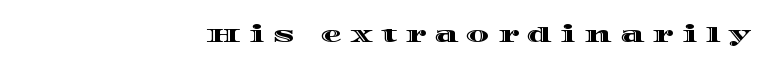
The image shows 21 px text type, upright; set right-aligned, unusually wide letter spacing (+0.39 em), not underlined.
